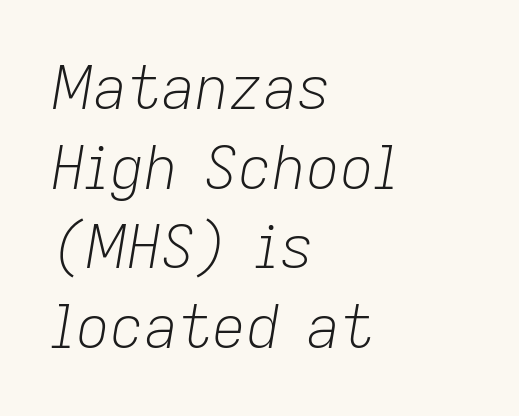
Caption: face not bold, strokes unweighted. Visually the block forms a straight wall on the left and a jagged coastline on the right. Successive baselines arrive at the customary interval. Rendered with sloped, italic letterforms. The letters advance in unequal steps, a hallmark of proportional type. Tracking value appears to be zero — textbook default spacing.
